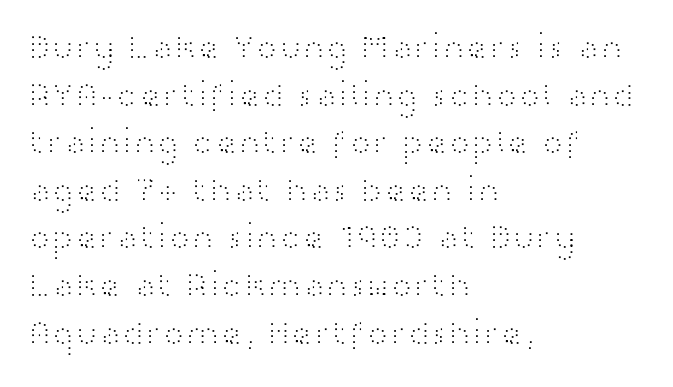
The image shows 35 px light, wide sans-serif type, upright; set left-aligned, normal line spacing (1.36x), normal letter spacing, not underlined; high stroke contrast and a medium x-height.
